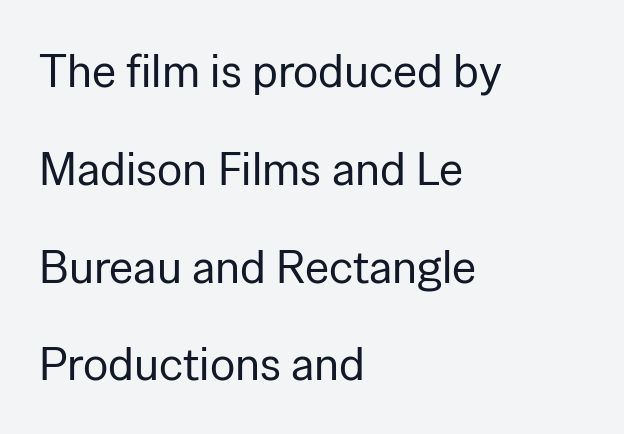
The image shows 47 px regular-weight sans-serif type, upright; set left-aligned, loose line spacing (2.08x), normal letter spacing, not underlined; low stroke contrast and a medium x-height.
